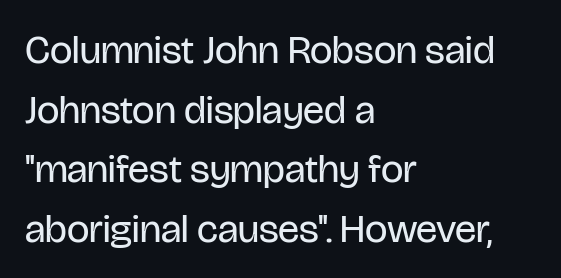
Q: Is the text bold? A: No.
Q: Is the text italic (slanted)? A: No, it is upright.
Q: Is the typeface a serif or a sans-serif typeface? A: Sans-serif.
Q: Is the text underlined? A: No.
Q: How is the paragraph aligned? A: Left-aligned.
Q: Is the spacing between letters normal or unusually wide? A: Normal.
Q: Is the spacing between lines tight, normal or loose? A: Normal.
Q: Width (condensed, normal, or wide)? A: Condensed.
Q: Stroke contrast? A: Low.
Q: x-height? A: Large.
Q: Monospaced? A: No.
